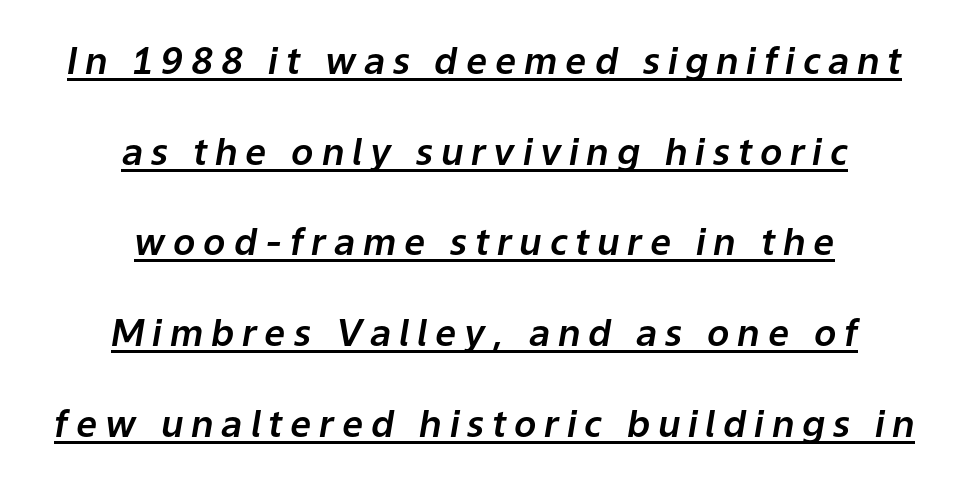
One-word summary of the alignment: center. Like a heading marked for emphasis, these lines bear an underscore. Does the leading feel generous? Absolutely, it's lavish. You could not count columns in this text — the font is proportionally spaced. Tall strokes in this sample are angled rather than plumb.
